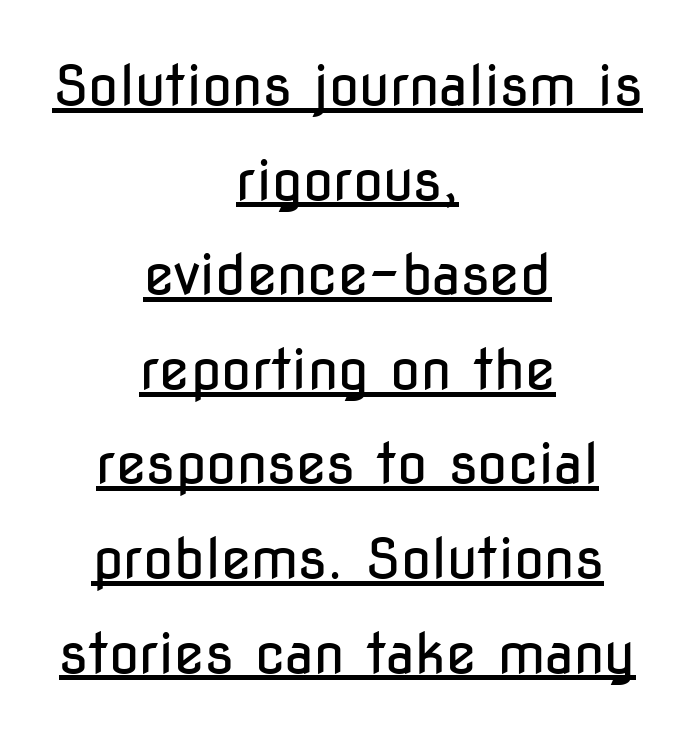
The image shows 55 px regular-weight, condensed sans-serif type, upright; set centered, line spacing 1.72x, normal letter spacing, underlined; low stroke contrast and a medium x-height.
